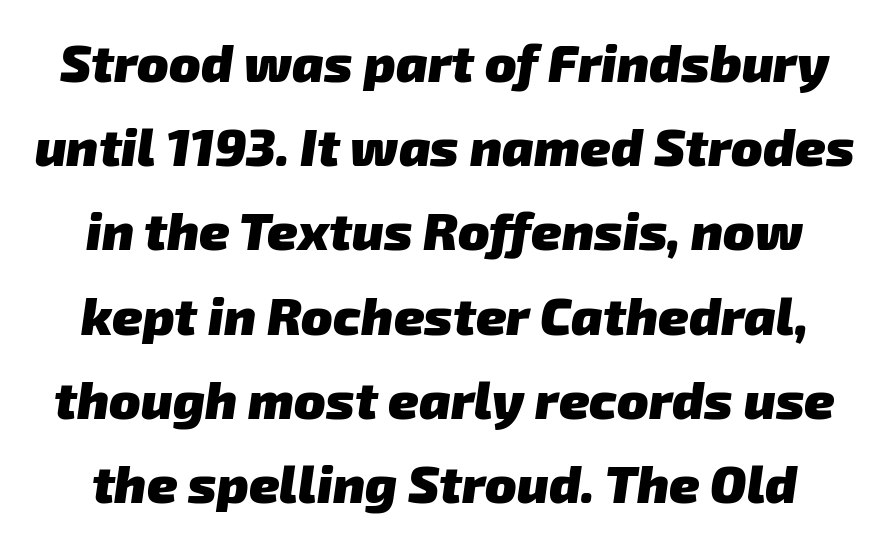
The image shows 52 px heavy sans-serif type; set normal line spacing (1.62x), normal letter spacing, not underlined; low stroke contrast and a medium x-height.
